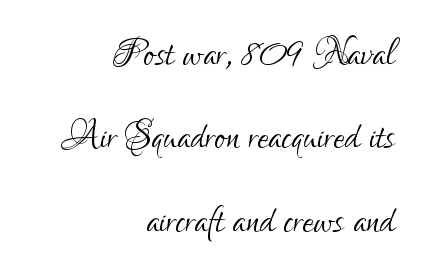
Q: Is the text bold? A: No.
Q: Is the text italic (slanted)? A: Yes.
Q: Is the typeface a serif or a sans-serif typeface? A: Sans-serif.
Q: Is the text underlined? A: No.
Q: How is the paragraph aligned? A: Right-aligned.
Q: Is the spacing between letters normal or unusually wide? A: Normal.
Q: Is the spacing between lines tight, normal or loose? A: Normal.
Q: Width (condensed, normal, or wide)? A: Condensed.
Q: Stroke contrast? A: Low.
Q: x-height? A: Small.
Q: Monospaced? A: No.
